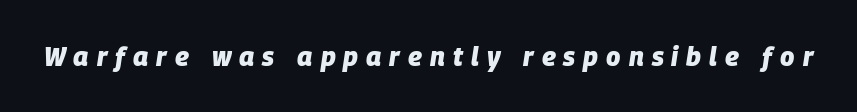
Words float on clear page, feet unadorned. Italic: yes, the glyphs are oblique. Heavy-handed strokes throughout: this text is bold. Spacing between characters has been opened up far beyond the box default.
